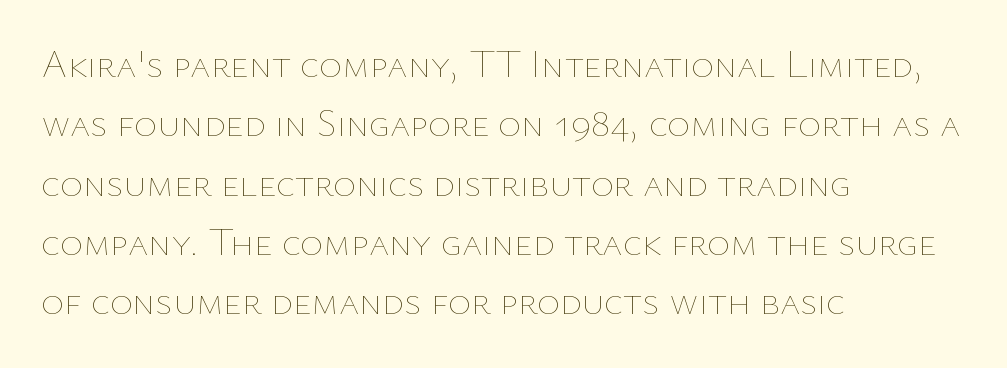
Italic: no, the glyphs are upright roman. Leading matches the norm, producing a regular column. Default kerning and tracking; the words read as compact shapes. Proportional: the letters do not fall into vertical columns. Beneath every word, the page is bare. One-word summary of the alignment: left.
